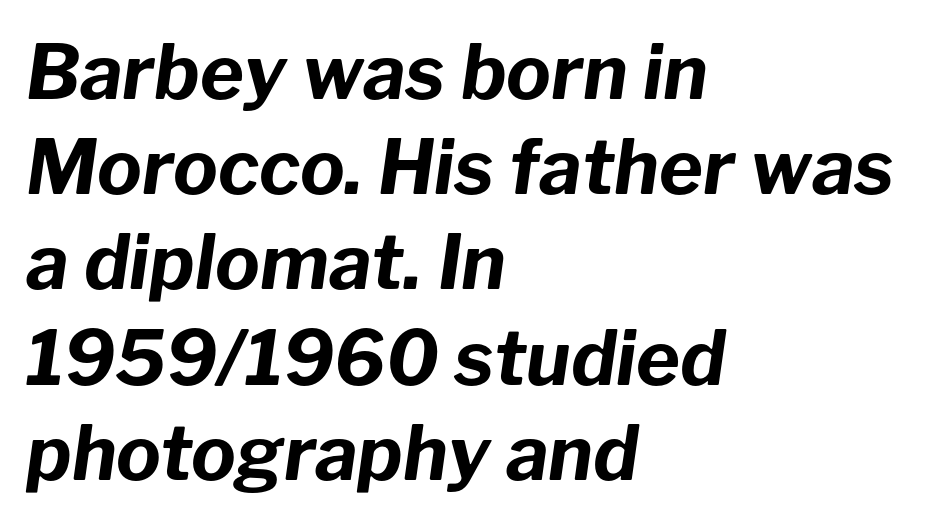
{"italic": "yes", "lean": "right", "slant_degrees": 8, "bold": "yes", "weight": "bold", "width": "normal", "stroke_contrast": "low", "x_height": "medium", "monospaced": "no", "underline": "no", "align": "left", "line_spacing": "normal", "line_spacing_ratio": 1.27, "letter_spacing": "normal", "letter_spacing_em": 0.0, "glyph_px": 75}
